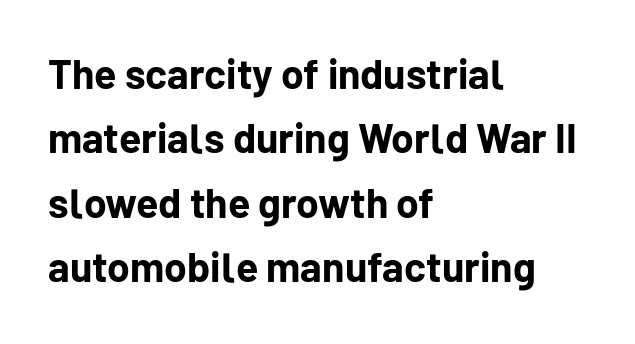
A typesetter would call this leading conventional body-copy spacing. This rendering leaves character spacing at its baseline value. Descenders hang freely into open space. The lines in this sample share a left origin and differ only in where they stop. These lines are composed in type without serifs.
